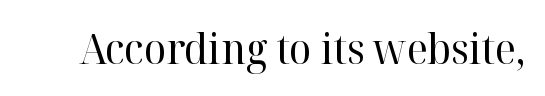
The image shows 42 px regular-weight serif type, upright; set normal letter spacing, not underlined; high stroke contrast and a medium x-height.
